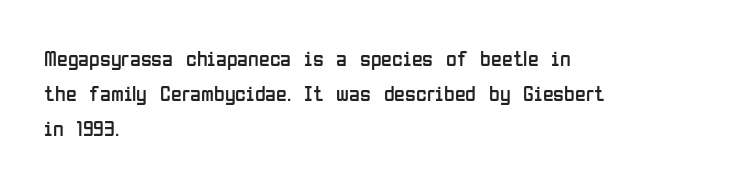
{"italic": "no", "bold": "no", "underline": "no", "align": "left", "line_spacing": "normal", "line_spacing_ratio": 1.6, "letter_spacing": "normal", "letter_spacing_em": 0.0, "glyph_px": 22}
